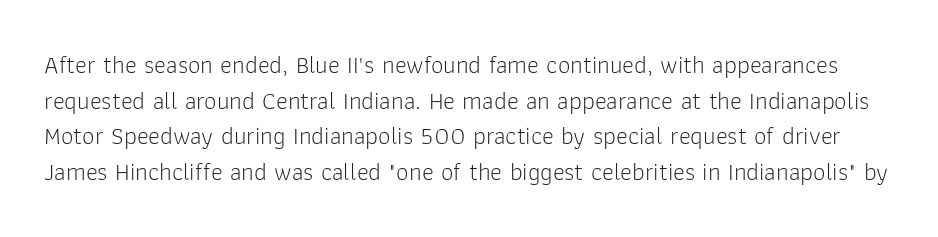
Q: Is the text bold? A: No.
Q: Is the text italic (slanted)? A: No, it is upright.
Q: Is the text underlined? A: No.
Q: Is the spacing between letters normal or unusually wide? A: Normal.
Q: Is the spacing between lines tight, normal or loose? A: Normal.
